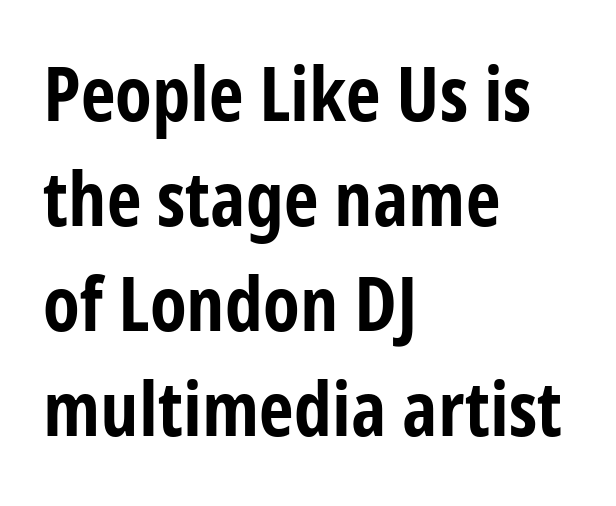
Q: Is the text bold? A: Yes.
Q: Is the text italic (slanted)? A: No, it is upright.
Q: Is the typeface a serif or a sans-serif typeface? A: Sans-serif.
Q: Is the text underlined? A: No.
Q: How is the paragraph aligned? A: Left-aligned.
Q: Is the spacing between letters normal or unusually wide? A: Normal.
Q: Is the spacing between lines tight, normal or loose? A: Normal.
Q: Width (condensed, normal, or wide)? A: Condensed.
Q: Stroke contrast? A: Low.
Q: x-height? A: Medium.
Q: Monospaced? A: No.
